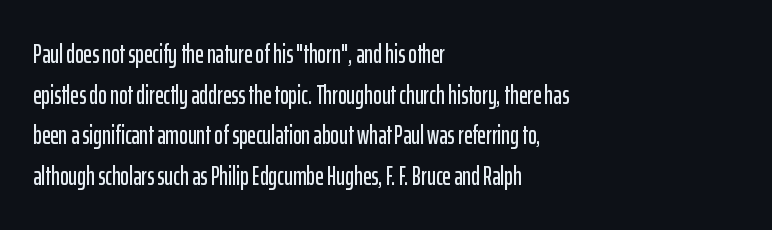
This rendering features lettering with no underline. How are the letters spaced? Ordinarily, with no added tracking. The setting favours the left margin, as ordinary paragraphs usually do. Does the lettering tilt? It doesn't — this is upright. Summary of vertical rhythm: regular, with standard interline spacing.
